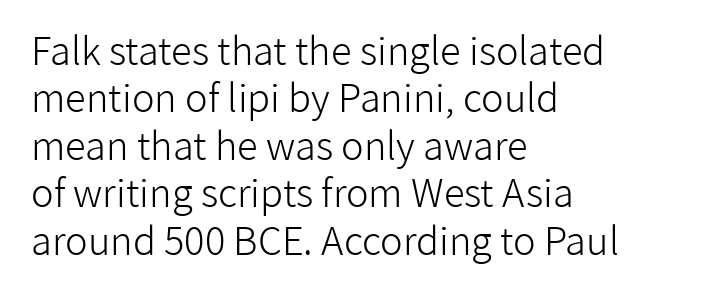
{"serif": "no", "italic": "no", "bold": "no", "weight": "light", "width": "normal", "stroke_contrast": "low", "x_height": "medium", "monospaced": "no", "underline": "no", "align": "left", "line_spacing": "normal", "line_spacing_ratio": 1.25, "letter_spacing": "normal", "letter_spacing_em": 0.0, "glyph_px": 38}
